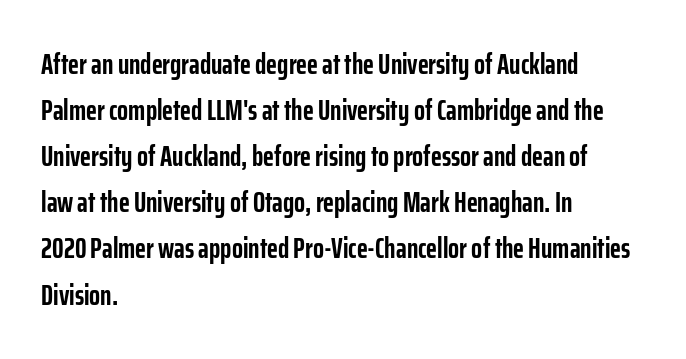
Characters follow at the spacing the type designer built in. The letters advance in unequal steps, a hallmark of proportional type. The face used here has the dense, thick strokes of a bold. A student would call this left alignment; a typographer would say flush left, rag right. Underline: absent.
